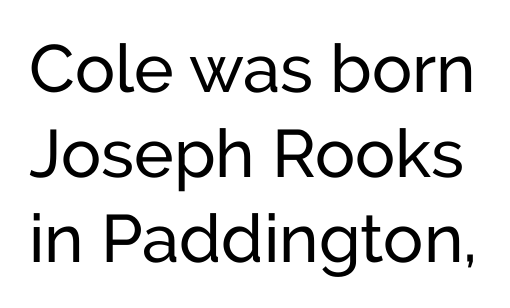
{"serif": "no", "italic": "no", "bold": "no", "weight": "regular", "width": "normal", "stroke_contrast": "low", "x_height": "medium", "monospaced": "no", "underline": "no", "line_spacing": "normal", "line_spacing_ratio": 1.27, "letter_spacing": "normal", "letter_spacing_em": 0.0, "glyph_px": 67}
